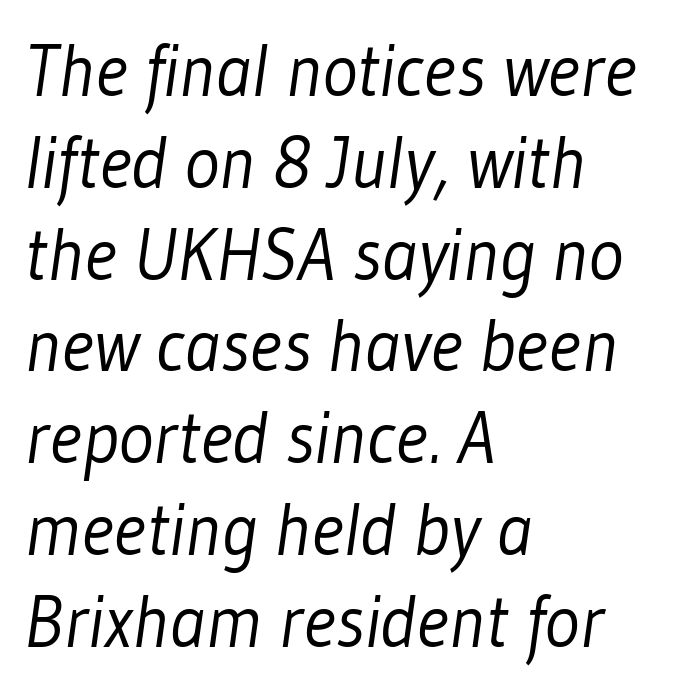
{"serif": "no", "bold": "no", "weight": "light", "width": "condensed", "stroke_contrast": "low", "x_height": "medium", "monospaced": "no", "underline": "no", "align": "left", "line_spacing_ratio": 1.24, "letter_spacing": "normal", "letter_spacing_em": 0.0, "glyph_px": 74}
